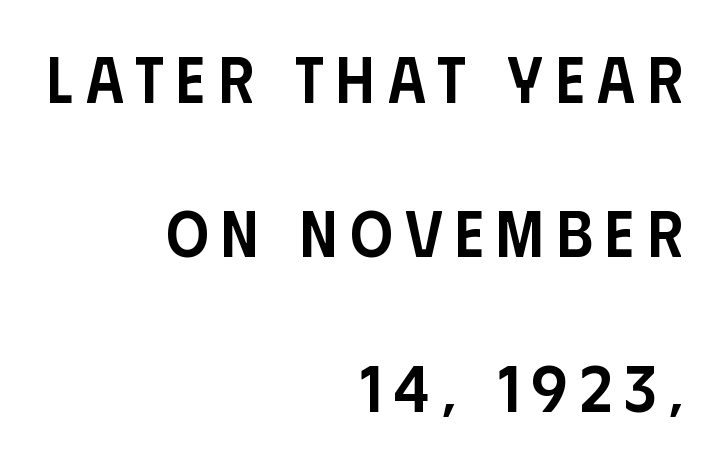
The image shows 66 px semibold, condensed sans-serif type, upright; set right-aligned, loose line spacing (2.34x), not underlined; low stroke contrast and a large x-height.
